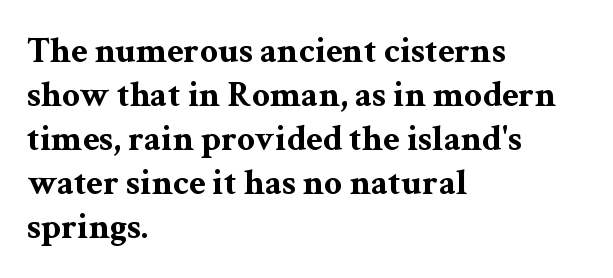
Q: Is the text bold? A: Yes.
Q: Is the text italic (slanted)? A: No, it is upright.
Q: Is the typeface a serif or a sans-serif typeface? A: Serif.
Q: Is the text underlined? A: No.
Q: How is the paragraph aligned? A: Left-aligned.
Q: Is the spacing between letters normal or unusually wide? A: Normal.
Q: Width (condensed, normal, or wide)? A: Wide.
Q: Stroke contrast? A: Medium.
Q: x-height? A: Medium.
Q: Monospaced? A: No.
